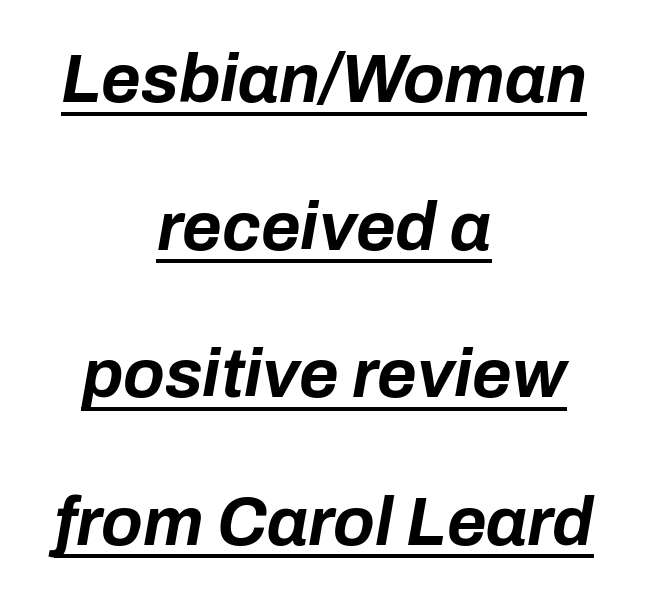
Q: Is the text bold? A: Yes.
Q: Is the text italic (slanted)? A: Yes, it leans right by about 10 degrees.
Q: Is the text underlined? A: Yes.
Q: How is the paragraph aligned? A: Centered.
Q: Is the spacing between letters normal or unusually wide? A: Normal.
Q: Is the spacing between lines tight, normal or loose? A: Loose.
Q: Width (condensed, normal, or wide)? A: Normal.
Q: Stroke contrast? A: Low.
Q: x-height? A: Medium.
Q: Monospaced? A: No.
